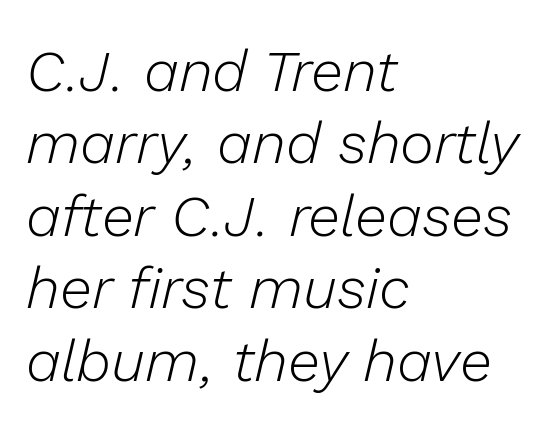
{"italic": "yes", "lean": "right", "slant_degrees": 13, "bold": "no", "weight": "light", "width": "normal", "stroke_contrast": "low", "x_height": "medium", "monospaced": "no", "underline": "no", "align": "left", "line_spacing": "normal", "line_spacing_ratio": 1.25, "letter_spacing": "normal", "letter_spacing_em": 0.0, "glyph_px": 58}
